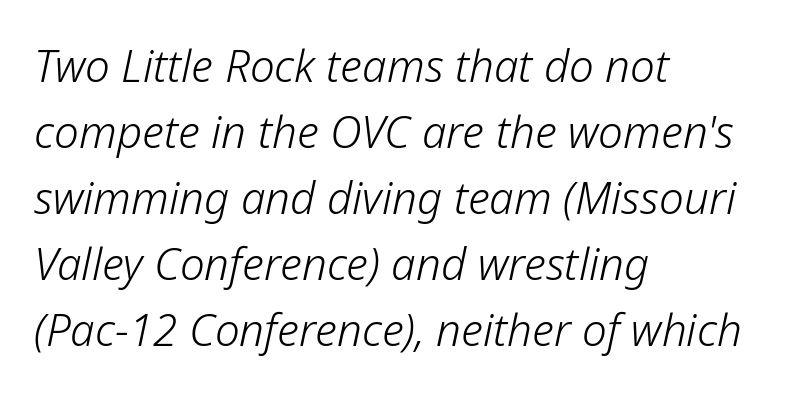
The image shows 44 px light type, italic (leaning right); set left-aligned, normal line spacing (1.5x), normal letter spacing, not underlined; low stroke contrast and a medium x-height.
